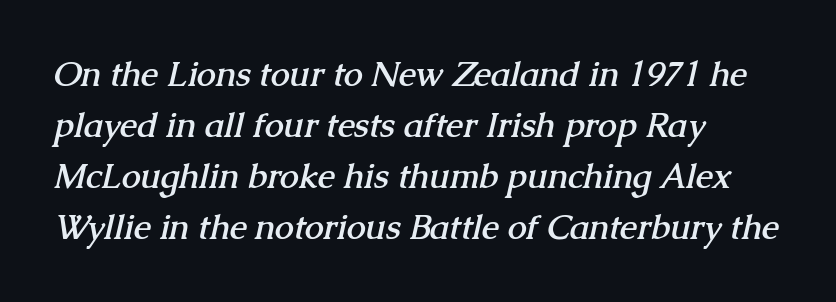
The image shows 34 px semibold serif type; set left-aligned, normal line spacing (1.5x), normal letter spacing, not underlined; medium stroke contrast and a medium x-height.
